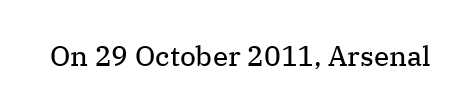
What stands out about the letter spacing? Nothing — it is the standard amount. Vertical strokes here are truly vertical. Anything drawn beneath the words? Only blank space. Is this a fixed-width face? No — the glyphs have proportional, varying widths. The characters display serif detailing at their extremities.
